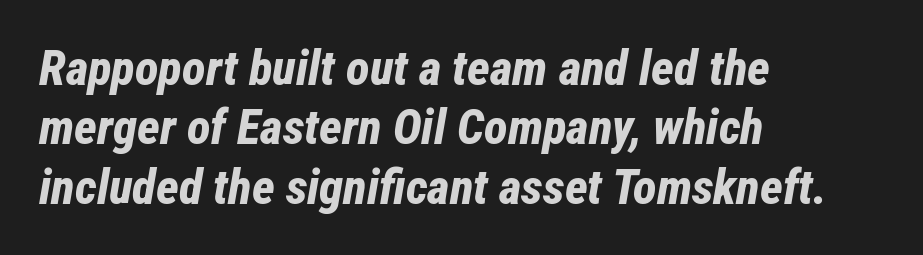
{"italic": "yes", "lean": "right", "slant_degrees": 12, "bold": "yes", "weight": "bold", "width": "condensed", "stroke_contrast": "low", "x_height": "medium", "monospaced": "no", "underline": "no", "align": "left", "line_spacing_ratio": 1.21, "letter_spacing": "normal", "letter_spacing_em": 0.0, "glyph_px": 49}
